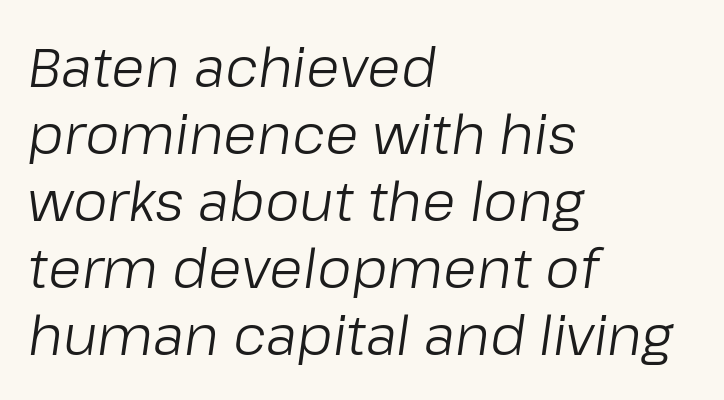
{"italic": "yes", "lean": "right", "slant_degrees": 8, "bold": "no", "weight": "light", "width": "normal", "stroke_contrast": "low", "x_height": "medium", "monospaced": "no", "underline": "no", "align": "left", "line_spacing_ratio": 1.22, "letter_spacing": "normal", "letter_spacing_em": 0.0, "glyph_px": 55}
